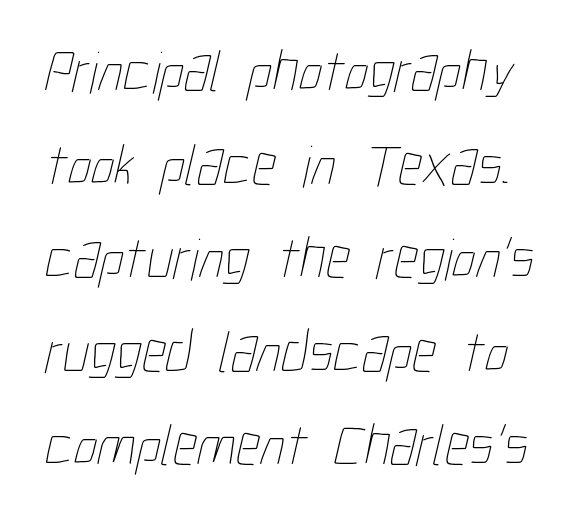
The image shows 60 px thin, condensed type; set normal line spacing (1.56x), normal letter spacing, not underlined; low stroke contrast and a medium x-height.
